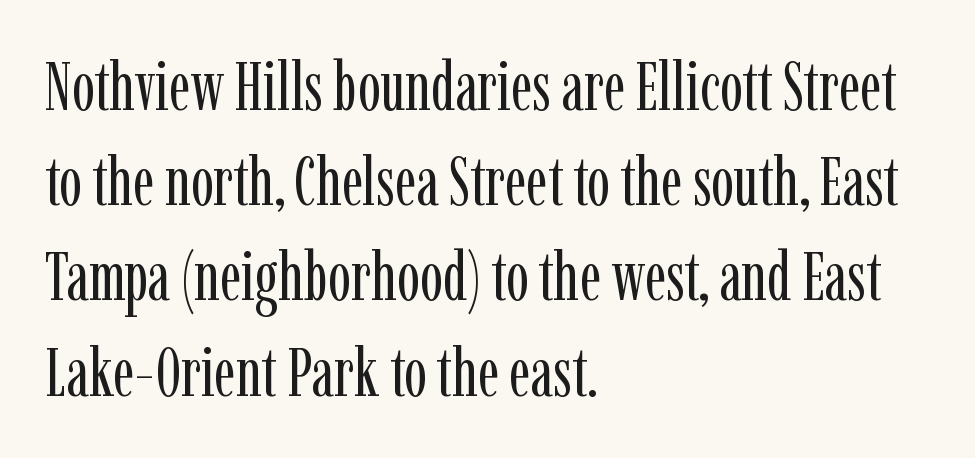
{"serif": "yes", "italic": "no", "bold": "no", "weight": "regular", "width": "condensed", "stroke_contrast": "low", "x_height": "medium", "monospaced": "no", "underline": "no", "align": "left", "line_spacing": "normal", "line_spacing_ratio": 1.4, "letter_spacing": "normal", "letter_spacing_em": 0.0, "glyph_px": 68}
